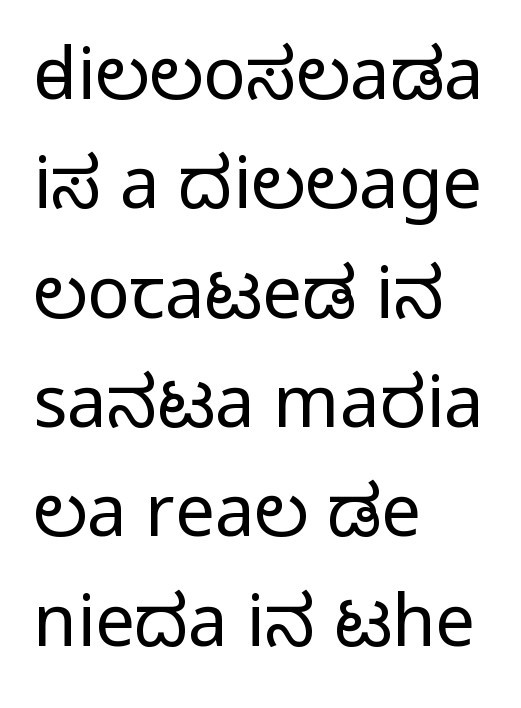
The image shows 71 px regular-weight, condensed sans-serif type, upright; set left-aligned, normal line spacing (1.54x), normal letter spacing, not underlined; low stroke contrast and a large x-height.
